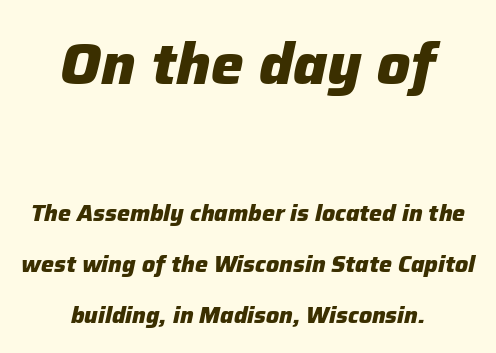
Q: Is the text bold? A: Yes.
Q: Is the text italic (slanted)? A: Yes, it leans right by about 12 degrees.
Q: Is the text underlined? A: No.
Q: How is the paragraph aligned? A: Centered.
Q: Is the spacing between letters normal or unusually wide? A: Normal.
Q: Is the spacing between lines tight, normal or loose? A: Loose.
Q: Which block of text is set in a larger size, the first (top) or the second (bottom)? A: The first (top) one.
Q: Width (condensed, normal, or wide)? A: Normal.
Q: Stroke contrast? A: Low.
Q: x-height? A: Medium.
Q: Monospaced? A: No.
